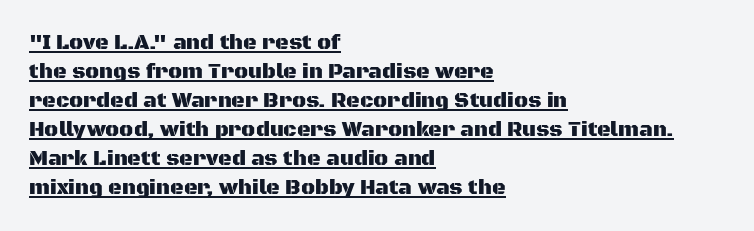
Is the block centered? No — it sits flush against the left margin. The lines sit at an ordinary, default distance from one another. When letters stand straight like this, we call the style roman or upright. In designer terms, the underline attribute is active on this setting. Nobody touched the tracking dial on this one.
